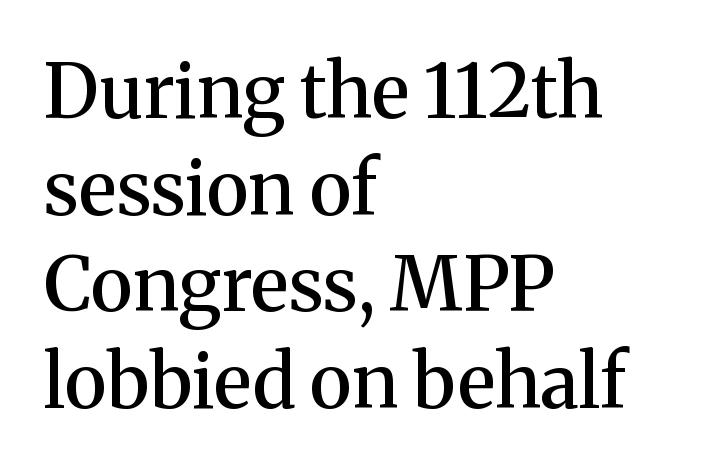
{"serif": "yes", "italic": "no", "bold": "semi", "weight": "semibold", "width": "normal", "stroke_contrast": "medium", "x_height": "medium", "monospaced": "no", "underline": "no", "align": "left", "line_spacing": "normal", "line_spacing_ratio": 1.29, "letter_spacing": "normal", "letter_spacing_em": 0.0, "glyph_px": 75}
